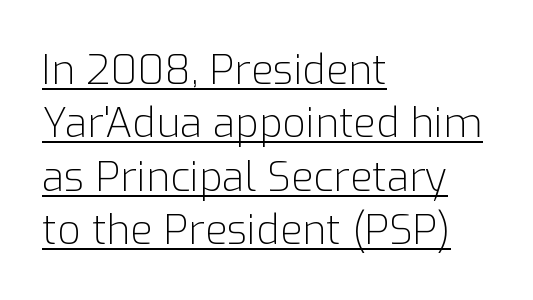
{"serif": "no", "italic": "no", "bold": "no", "weight": "light", "width": "normal", "stroke_contrast": "low", "x_height": "medium", "monospaced": "no", "underline": "yes", "align": "left", "line_spacing": "normal", "line_spacing_ratio": 1.3, "letter_spacing": "normal", "letter_spacing_em": 0.0, "glyph_px": 41}
